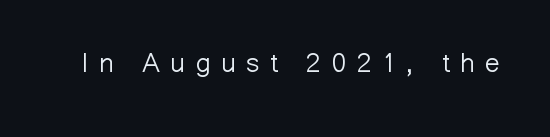
The image shows 27 px text type, upright; set unusually wide letter spacing (+0.38 em), not underlined.
